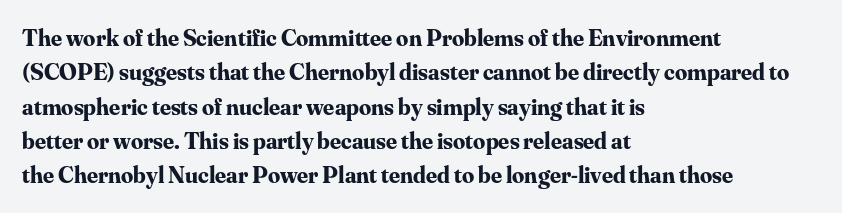
The passage shown is emphatically bold. The space directly below the letters is spotless. Italic? Not at all — the glyphs are vertical. The block of text has a typical density, with ordinary space between rows.
